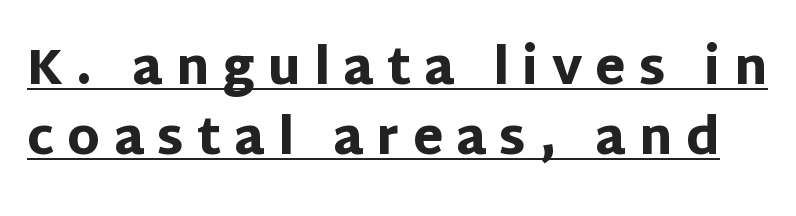
Italic? Not at all — the glyphs are vertical. This sample has the flowing, uneven cadence of proportional lettering. Chunky letters — that's bold for sure. Somebody hit Ctrl+U on this one — the words are underlined. The designer went with a sans here, leaving each stem footless.
